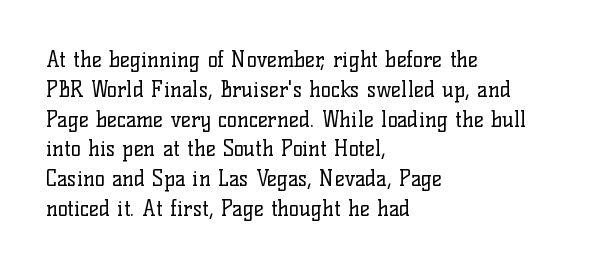
Quick note: interline space is typical. Nothing unusual about the tracking: characters are spaced as the font intends. Unmarked baselines from the first word to the last. No italicization has been applied; the sample stays upright.
